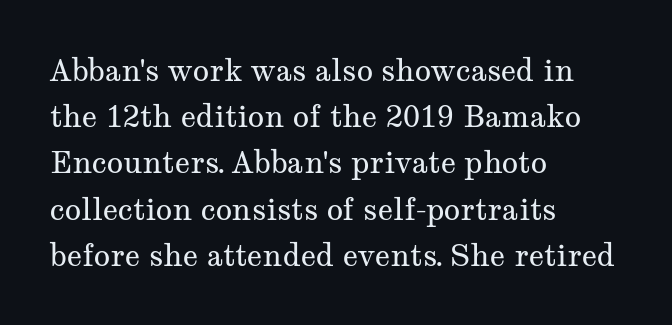
{"serif": "yes", "italic": "no", "bold": "no", "weight": "regular", "width": "wide", "stroke_contrast": "medium", "x_height": "medium", "monospaced": "no", "underline": "no", "align": "left", "line_spacing": "normal", "line_spacing_ratio": 1.54, "letter_spacing": "normal", "letter_spacing_em": 0.0, "glyph_px": 30}
